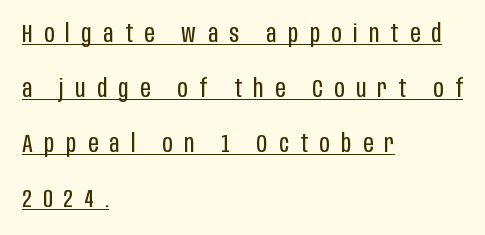
The paragraph shown leans on its left margin. The typography opts for an upright posture over an oblique one. Stroke mass is kept to a normal reading level or below. The tracking jumps out immediately: characters are airy and widely separated. Rows of type keep a wide berth in the vertical direction. The lettering is marked with a stroke running underneath it.
